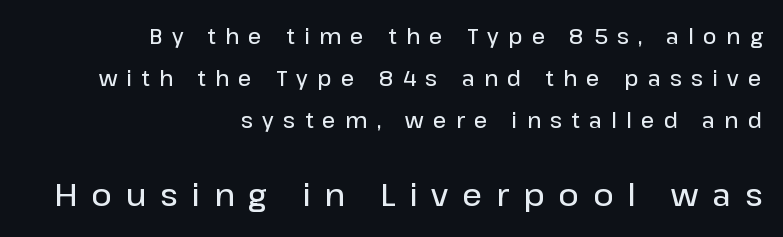
This sample has the flowing, uneven cadence of proportional lettering. Top chunk: small. Bottom chunk: large. Does the copy run flush right? Yes — the right margin is perfectly even. What stands out about the letter spacing? Its width — letters are far apart.
